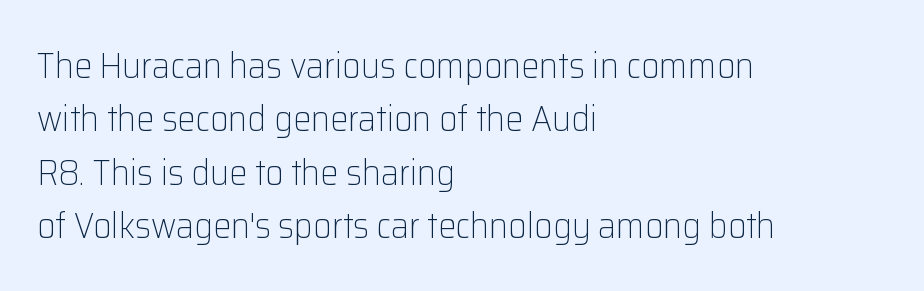
{"serif": "no", "italic": "no", "bold": "no", "weight": "light", "width": "normal", "stroke_contrast": "low", "x_height": "medium", "monospaced": "no", "underline": "no", "align": "left", "line_spacing": "normal", "line_spacing_ratio": 1.48, "letter_spacing": "normal", "letter_spacing_em": 0.0, "glyph_px": 36}
